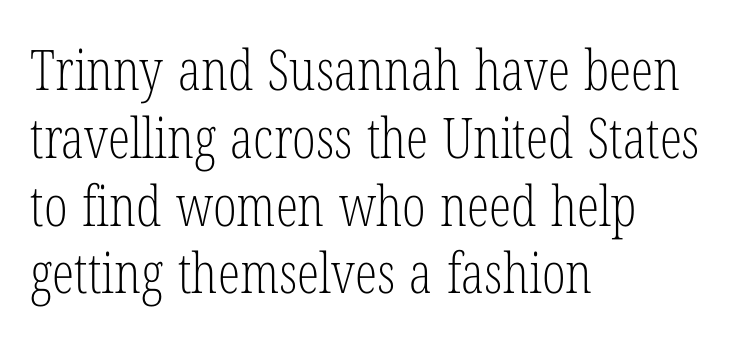
The image shows 56 px light, condensed serif type, upright; set left-aligned, line spacing 1.21x, normal letter spacing, not underlined; low stroke contrast and a medium x-height.
